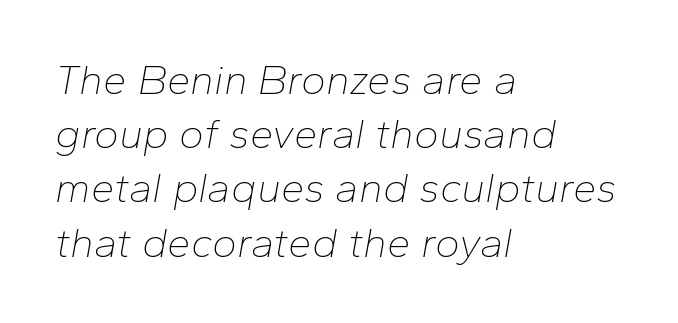
{"italic": "yes", "lean": "right", "slant_degrees": 10, "bold": "no", "weight": "thin", "width": "normal", "stroke_contrast": "low", "x_height": "medium", "monospaced": "no", "underline": "no", "align": "left", "line_spacing": "normal", "line_spacing_ratio": 1.29, "letter_spacing": "normal", "letter_spacing_em": 0.0, "glyph_px": 42}
